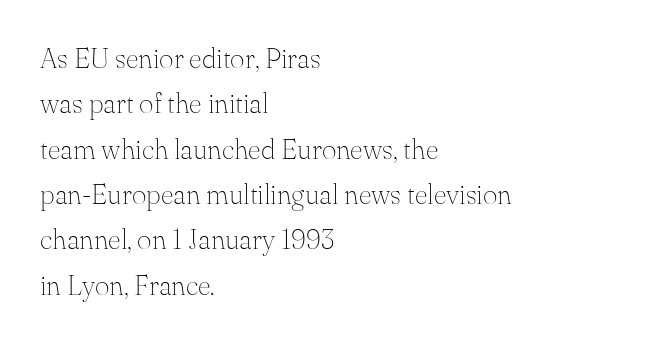
The letterforms sit at book weight or below. When letters stand straight like this, we call the style roman or upright. A typesetter would call this zero additional tracking. The letters advance in unequal steps, a hallmark of proportional type. The rows are spaced the way most documents space them. The type family on display is of the serif kind.
